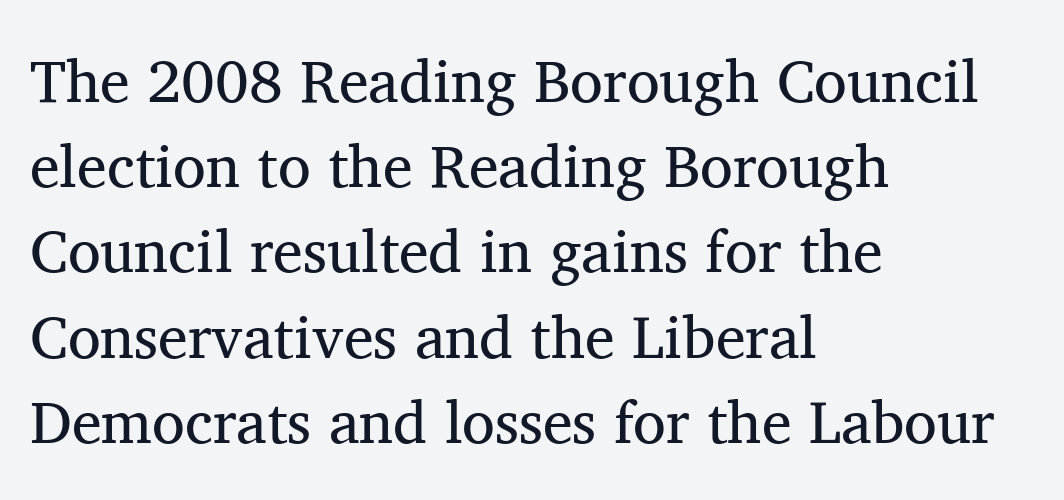
{"serif": "yes", "italic": "no", "bold": "no", "weight": "regular", "width": "normal", "stroke_contrast": "medium", "x_height": "medium", "monospaced": "no", "underline": "no", "align": "left", "line_spacing": "normal", "line_spacing_ratio": 1.42, "letter_spacing": "normal", "letter_spacing_em": 0.0, "glyph_px": 60}
